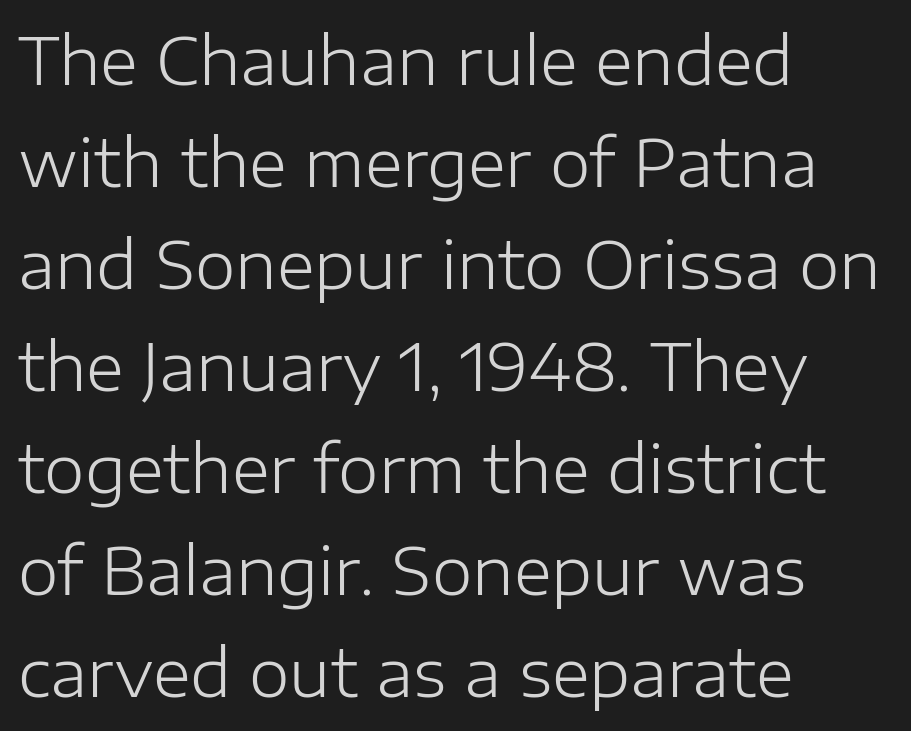
No chunkiness to these letters — they're not bold. Do the letters lean? They stand straight. You could not count columns in this text — the font is proportionally spaced. Underline: absent. Glyph-to-glyph distance matches everyday printed text. Nope, no serifs anywhere on these letters.
